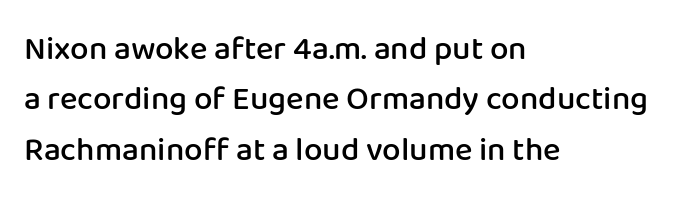
This is roman type, the default non-slanted kind. The lines sit at an ordinary, default distance from one another. A bit beefed up — I'd call it semibold rather than bold. Line starts are locked; line ends wander. What kind of face is this? One without serifs — a sans.
